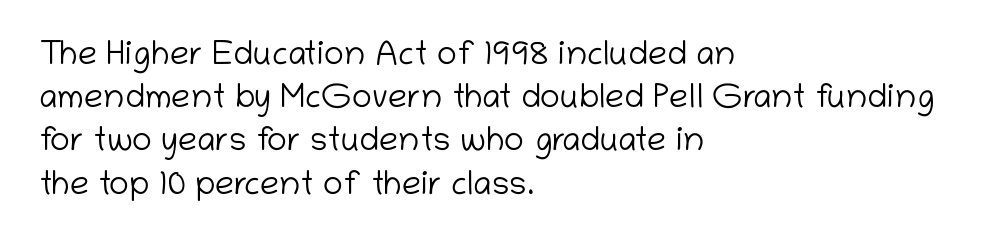
You could call the tracking neutral — neither tight nor loose. Classification — sans serif. Whoever set this chose a conventional vertical rhythm. The baseline area is clear. The letters advance in unequal steps, a hallmark of proportional type.
